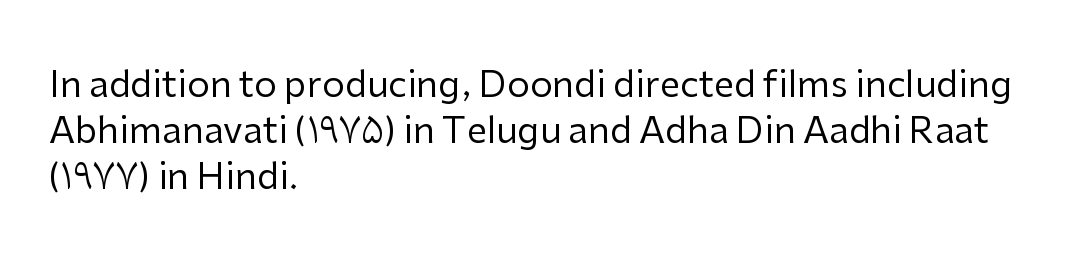
{"serif": "no", "italic": "no", "bold": "no", "weight": "regular", "width": "normal", "stroke_contrast": "low", "x_height": "medium", "monospaced": "no", "underline": "no", "align": "left", "line_spacing": "normal", "line_spacing_ratio": 1.28, "letter_spacing": "normal", "letter_spacing_em": 0.0, "glyph_px": 36}
